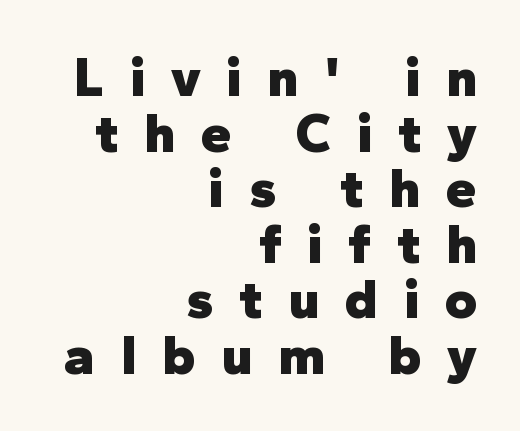
These words are printed bold, with thick strokes throughout. The passage shown has open, widely tracked lettering throughout. Every stem runs plumb, perpendicular to the baseline. Font category for this specimen: sans-serif. A flush-right, rag-left setting is used for this passage. You could not count columns in this text — the font is proportionally spaced.
